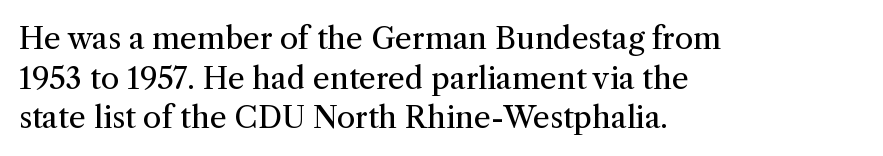
A typesetter would call this zero additional tracking. The passage shown is typeset with a serif family. No italicization has been applied; the sample stays upright. This rendering features lettering with no underline.
